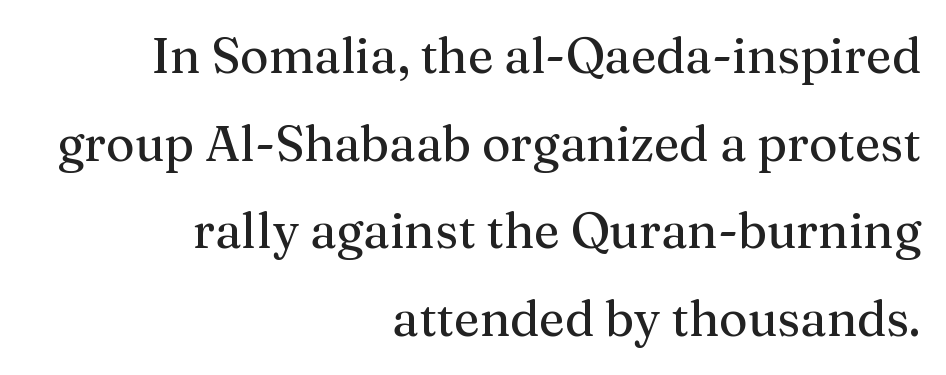
The image shows 49 px serif type, upright; set right-aligned, line spacing 1.79x, normal letter spacing, not underlined; medium stroke contrast and a medium x-height.
